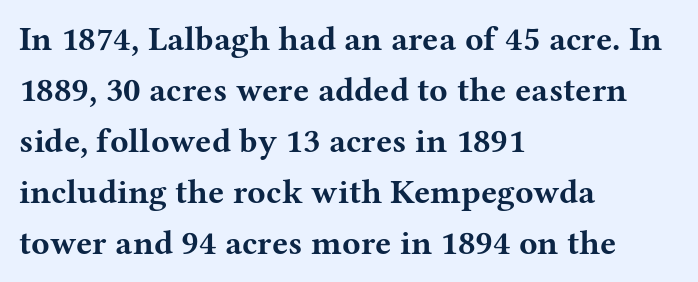
Look at the tracking — it's just the regular setting, nothing added. Typesetter's note: full bold, strokes at maximum text heaviness. A typesetter would call this proportional, since set widths differ per character. Reading down the column, the eye jumps a familiar distance to each next line. A serif font was chosen for this passage.
